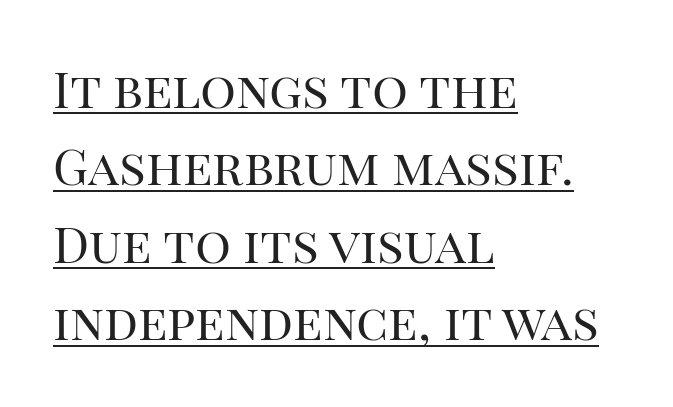
Q: Is the text bold? A: No.
Q: Is the text italic (slanted)? A: No, it is upright.
Q: Is the typeface a serif or a sans-serif typeface? A: Serif.
Q: Is the text underlined? A: Yes.
Q: How is the paragraph aligned? A: Left-aligned.
Q: Is the spacing between letters normal or unusually wide? A: Normal.
Q: Is the spacing between lines tight, normal or loose? A: Normal.
Q: Width (condensed, normal, or wide)? A: Normal.
Q: Stroke contrast? A: High.
Q: x-height? A: Large.
Q: Monospaced? A: No.
